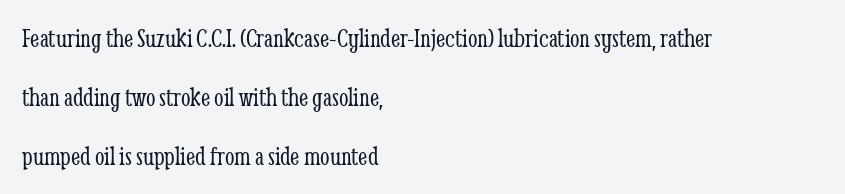
{"italic": "no", "bold": "no", "underline": "no", "align": "left", "line_spacing": "loose", "line_spacing_ratio": 2.18, "letter_spacing": "normal", "letter_spacing_em": 0.0, "glyph_px": 27}
